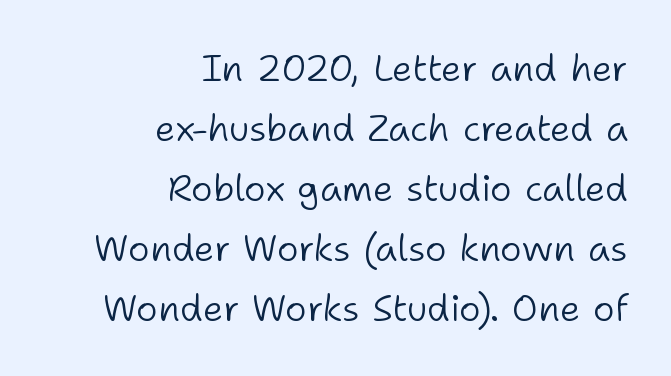
{"serif": "no", "italic": "no", "bold": "no", "weight": "light", "width": "normal", "stroke_contrast": "low", "x_height": "medium", "monospaced": "no", "underline": "no", "align": "right", "line_spacing": "normal", "line_spacing_ratio": 1.62, "letter_spacing": "normal", "letter_spacing_em": 0.0, "glyph_px": 37}
